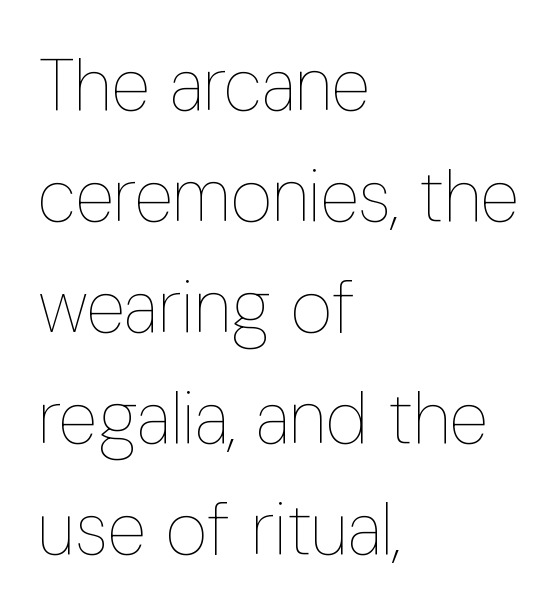
Q: Is the text bold? A: No.
Q: Is the text italic (slanted)? A: No, it is upright.
Q: Is the text underlined? A: No.
Q: How is the paragraph aligned? A: Left-aligned.
Q: Is the spacing between letters normal or unusually wide? A: Normal.
Q: Is the spacing between lines tight, normal or loose? A: Normal.
Q: Width (condensed, normal, or wide)? A: Condensed.
Q: Stroke contrast? A: Low.
Q: x-height? A: Medium.
Q: Monospaced? A: No.
